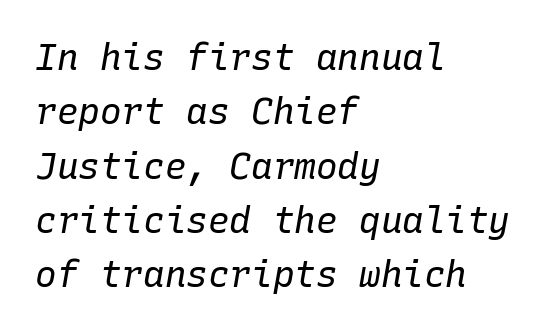
Q: Is the text bold? A: No.
Q: Is the text italic (slanted)? A: Yes, it leans right by about 10 degrees.
Q: Is the text underlined? A: No.
Q: How is the paragraph aligned? A: Left-aligned.
Q: Is the spacing between letters normal or unusually wide? A: Normal.
Q: Is the spacing between lines tight, normal or loose? A: Normal.
Q: Width (condensed, normal, or wide)? A: Normal.
Q: Stroke contrast? A: Low.
Q: x-height? A: Medium.
Q: Monospaced? A: Yes.
